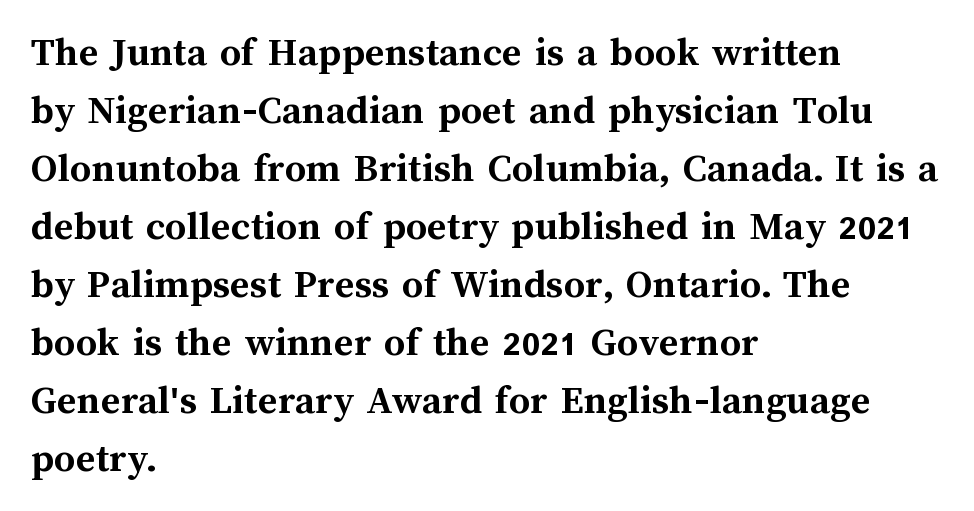
The image shows 42 px semibold type, upright; set left-aligned, normal line spacing (1.38x), normal letter spacing, not underlined; medium stroke contrast and a medium x-height.
